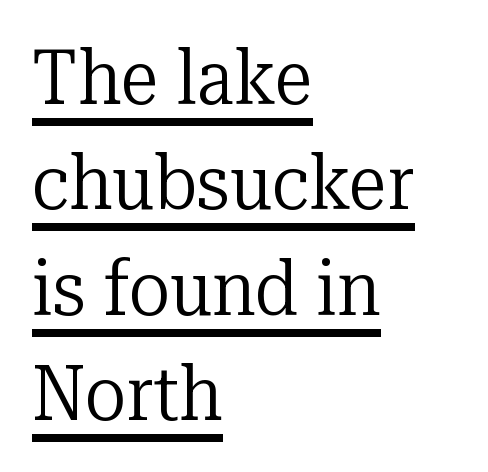
{"serif": "yes", "italic": "no", "bold": "no", "weight": "regular", "width": "normal", "stroke_contrast": "low", "x_height": "medium", "monospaced": "no", "underline": "yes", "align": "left", "line_spacing": "normal", "line_spacing_ratio": 1.37, "letter_spacing": "normal", "letter_spacing_em": 0.0, "glyph_px": 77}
